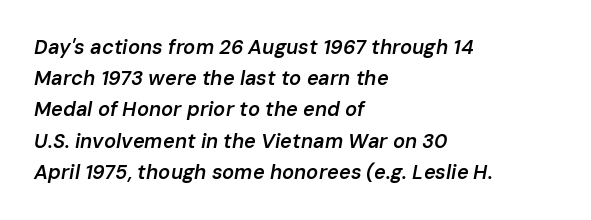
The image shows 20 px text type, italic (leaning right); set left-aligned, normal line spacing (1.56x), normal letter spacing, not underlined.
